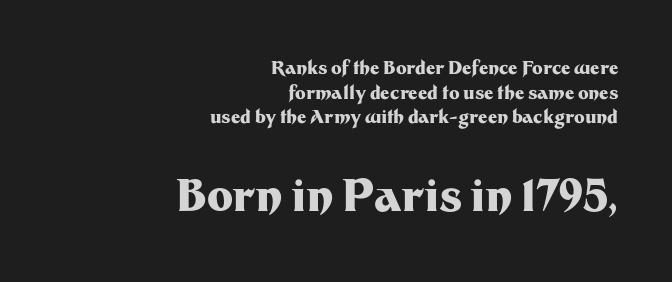
{"serif": "no", "italic": "no", "bold": "yes", "weight": "heavy", "width": "normal", "stroke_contrast": "medium", "x_height": "medium", "monospaced": "no", "underline": "no", "align": "right", "line_spacing": "normal", "line_spacing_ratio": 1.37, "letter_spacing": "normal", "letter_spacing_em": 0.0, "larger_block": "second", "size_ratio": 2.44, "glyph_px": 44}
